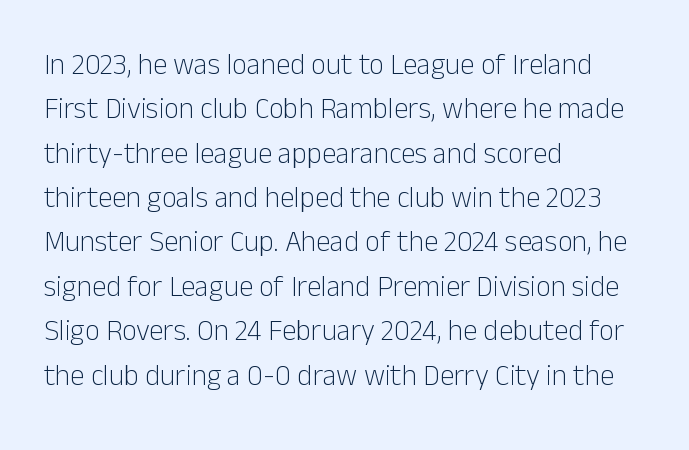
The image shows 29 px light sans-serif type, upright; set left-aligned, normal line spacing (1.53x), normal letter spacing, not underlined; low stroke contrast and a medium x-height.
